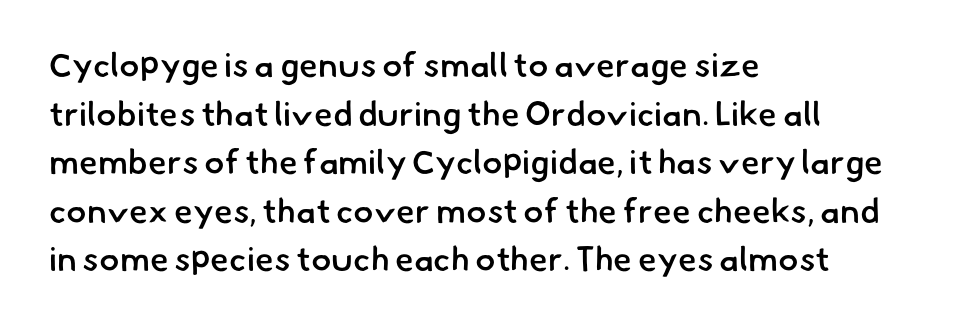
The image shows 34 px semibold sans-serif type; set left-aligned, normal line spacing (1.43x), normal letter spacing, not underlined; low stroke contrast and a small x-height.
